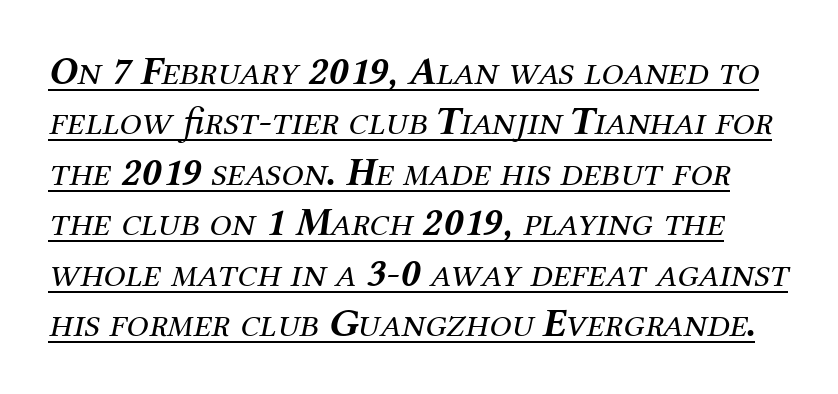
Q: Is the text bold? A: No.
Q: Is the text italic (slanted)? A: Yes, it leans right by about 12 degrees.
Q: Is the typeface a serif or a sans-serif typeface? A: Serif.
Q: Is the text underlined? A: Yes.
Q: Is the spacing between letters normal or unusually wide? A: Normal.
Q: Is the spacing between lines tight, normal or loose? A: Normal.
Q: Width (condensed, normal, or wide)? A: Normal.
Q: Stroke contrast? A: Medium.
Q: x-height? A: Medium.
Q: Monospaced? A: No.
